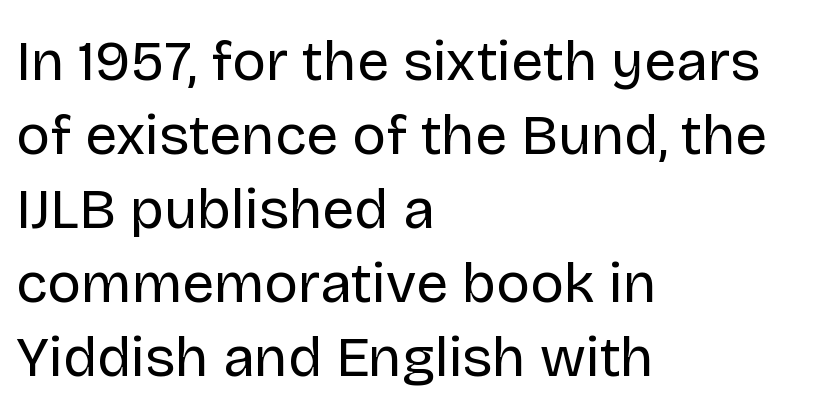
Q: Is the text bold? A: No.
Q: Is the text italic (slanted)? A: No, it is upright.
Q: Is the typeface a serif or a sans-serif typeface? A: Sans-serif.
Q: Is the text underlined? A: No.
Q: How is the paragraph aligned? A: Left-aligned.
Q: Is the spacing between letters normal or unusually wide? A: Normal.
Q: Is the spacing between lines tight, normal or loose? A: Normal.
Q: Width (condensed, normal, or wide)? A: Normal.
Q: Stroke contrast? A: Low.
Q: x-height? A: Large.
Q: Monospaced? A: No.
